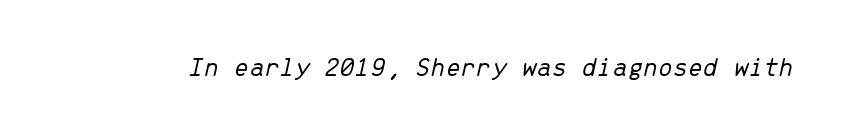
Q: Is the text bold? A: No.
Q: Is the text italic (slanted)? A: Yes, it leans right by about 13 degrees.
Q: Is the text underlined? A: No.
Q: Is the spacing between letters normal or unusually wide? A: Normal.
